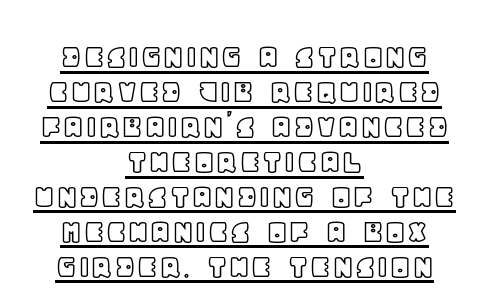
The image shows 36 px text type, upright; set centered, tight line spacing (0.97x), normal letter spacing, underlined; a large x-height.
